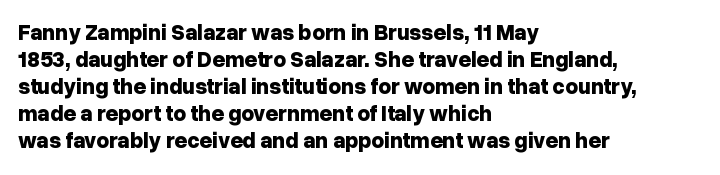
The image shows 22 px bold type, upright; set left-aligned, line spacing 1.23x, normal letter spacing, not underlined.
